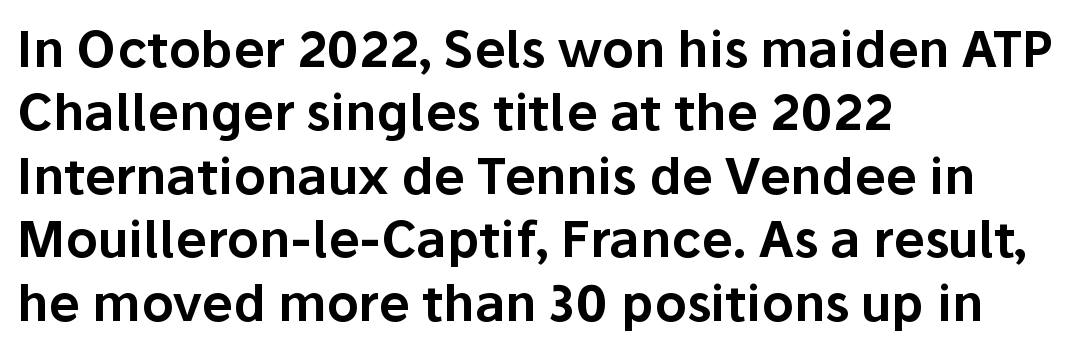
The image shows 50 px sans-serif type, upright; set left-aligned, normal line spacing (1.27x), normal letter spacing, not underlined; low stroke contrast and a medium x-height.
